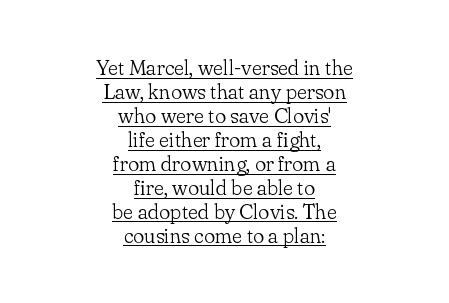
The image shows 21 px text type, upright; set centered, tight line spacing (1.14x), normal letter spacing, underlined.
